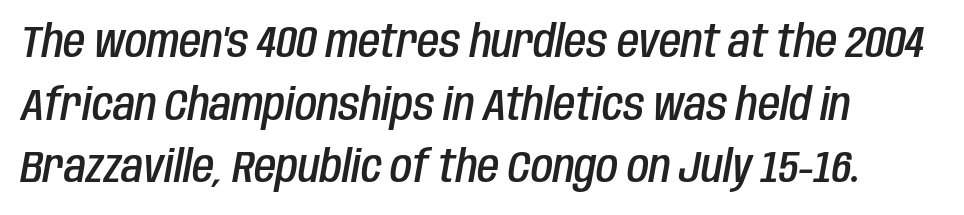
{"italic": "yes", "lean": "right", "slant_degrees": 10, "bold": "semi", "weight": "semibold", "width": "condensed", "stroke_contrast": "low", "x_height": "large", "monospaced": "no", "underline": "no", "align": "left", "line_spacing": "normal", "line_spacing_ratio": 1.39, "letter_spacing": "normal", "letter_spacing_em": 0.0, "glyph_px": 45}
